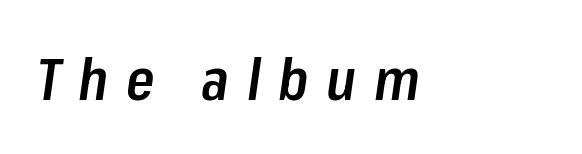
Q: Is the text bold? A: Semi-bold.
Q: Is the text italic (slanted)? A: Yes, it leans right by about 8 degrees.
Q: Is the text underlined? A: No.
Q: Is the spacing between letters normal or unusually wide? A: Unusually wide.
Q: Width (condensed, normal, or wide)? A: Condensed.
Q: Stroke contrast? A: Low.
Q: x-height? A: Medium.
Q: Monospaced? A: No.
